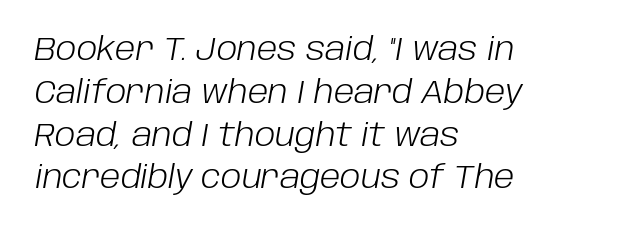
The image shows 31 px light type, italic (leaning right); set left-aligned, normal line spacing (1.38x), normal letter spacing, not underlined; low stroke contrast and a large x-height.
